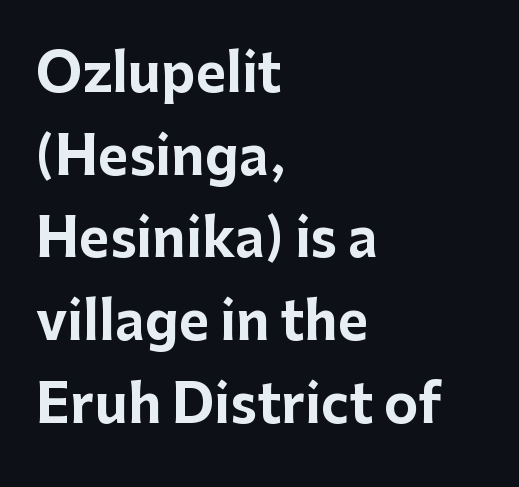
Summary of weight: heavy, a full bold. Line beginnings align vertically; line endings do not. The passage shown is not underscored anywhere. These lines are composed in type without serifs.
